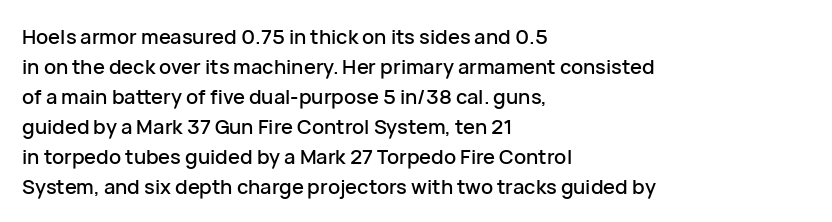
The passage shown has conventional tracking throughout. Is there much room between lines? A standard amount, neither cramped nor airy. This is the regular roman posture of the typeface. Plain, unruled lines of type. Typeset ragged right — the left edge is the straight one.
